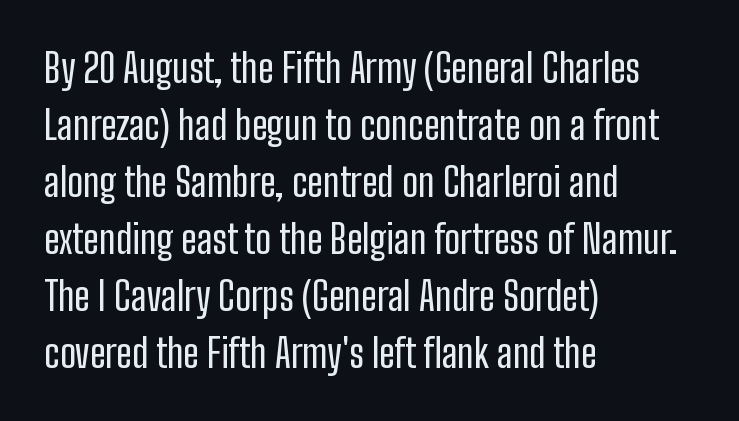
Q: Is the text italic (slanted)? A: No, it is upright.
Q: Is the typeface a serif or a sans-serif typeface? A: Sans-serif.
Q: Is the text underlined? A: No.
Q: How is the paragraph aligned? A: Left-aligned.
Q: Is the spacing between letters normal or unusually wide? A: Normal.
Q: Is the spacing between lines tight, normal or loose? A: Normal.
Q: Width (condensed, normal, or wide)? A: Condensed.
Q: Stroke contrast? A: Low.
Q: x-height? A: Medium.
Q: Monospaced? A: No.
